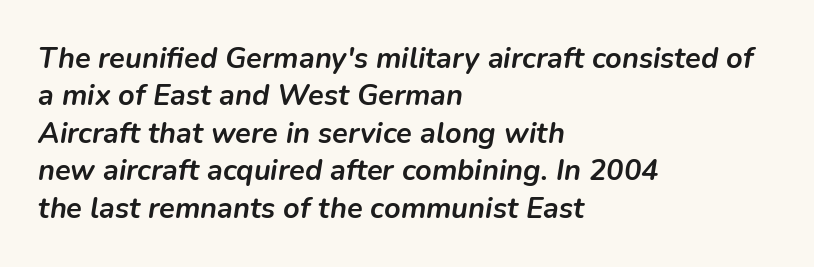
Chunky letters — that's bold for sure. This sample uses an oblique cut, with every glyph tilted off the vertical. The passage shown has conventional tracking throughout. The words here are not underlined.
